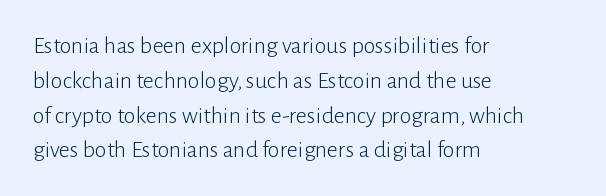
{"italic": "no", "bold": "no", "underline": "no", "align": "left", "line_spacing": "normal", "line_spacing_ratio": 1.45, "letter_spacing": "normal", "letter_spacing_em": 0.0, "glyph_px": 24}
